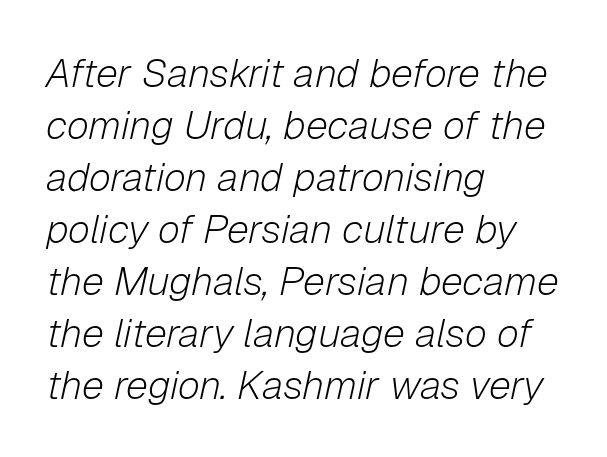
The image shows 40 px light type, italic (leaning right); set left-aligned, normal line spacing (1.3x), normal letter spacing, not underlined; low stroke contrast and a medium x-height.
